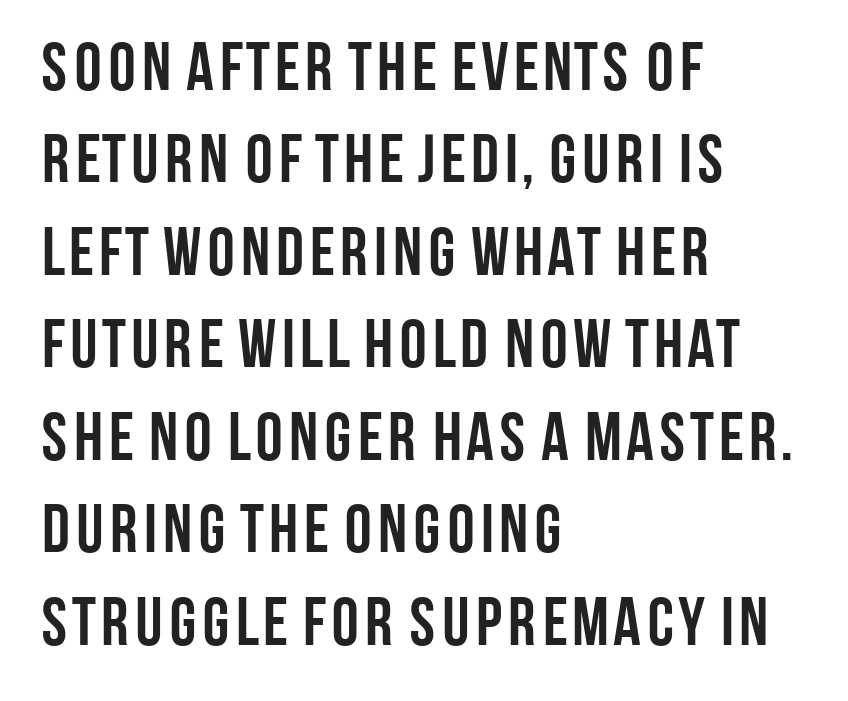
{"serif": "no", "italic": "no", "bold": "yes", "weight": "semibold", "width": "condensed", "stroke_contrast": "low", "x_height": "large", "monospaced": "no", "underline": "no", "align": "left", "line_spacing": "normal", "line_spacing_ratio": 1.36, "letter_spacing": "normal", "letter_spacing_em": 0.0, "glyph_px": 68}
